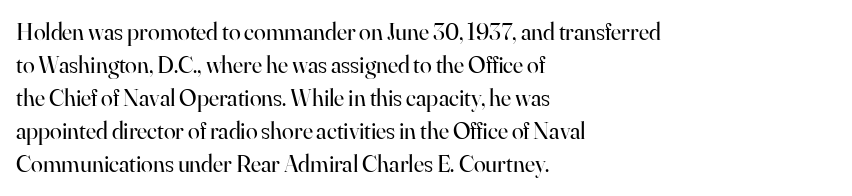
Horizontally, the lines are justified to the leading edge only. A roman cut, with each character standing at attention. The lines sit at an ordinary, default distance from one another. The font sits on the lighter half of the weight spectrum, regular included. Just letters on the line, the space beneath them empty. Standard letterfit; no display-style spreading of the glyphs.
